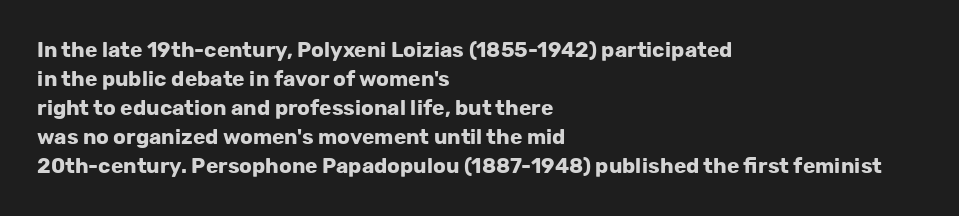
The image shows 21 px bold type, upright; set left-aligned, normal line spacing (1.38x), normal letter spacing, not underlined.
